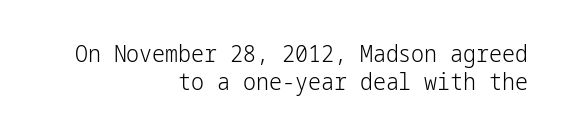
Q: Is the text bold? A: No.
Q: Is the text italic (slanted)? A: No, it is upright.
Q: Is the text underlined? A: No.
Q: How is the paragraph aligned? A: Right-aligned.
Q: Is the spacing between letters normal or unusually wide? A: Normal.
